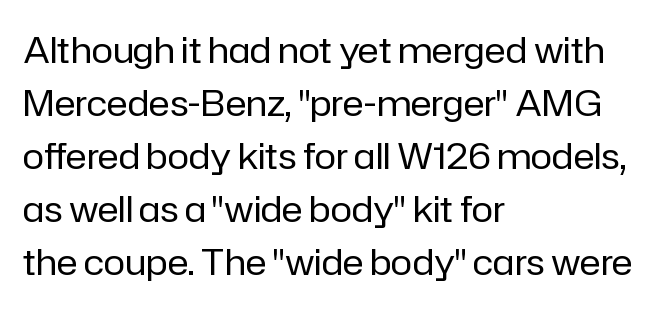
The type sits square on the baseline with zero lean. Casual observation: everything's shoved over to the left. No chunkiness to these letters — they're not bold. This rendering features lettering with no underline. Baseline-to-baseline distance is the conventional proportion of letter height. Default kerning and tracking; the words read as compact shapes.
